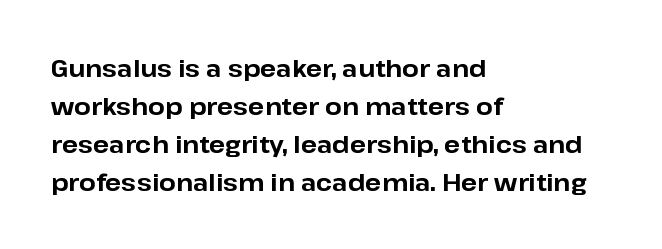
{"italic": "no", "bold": "yes", "underline": "no", "align": "left", "line_spacing": "normal", "line_spacing_ratio": 1.58, "letter_spacing": "normal", "letter_spacing_em": 0.0, "glyph_px": 24}
